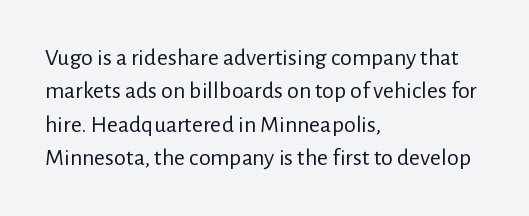
{"italic": "no", "bold": "no", "underline": "no", "align": "left", "line_spacing": "normal", "line_spacing_ratio": 1.39, "letter_spacing": "normal", "letter_spacing_em": 0.0, "glyph_px": 24}
